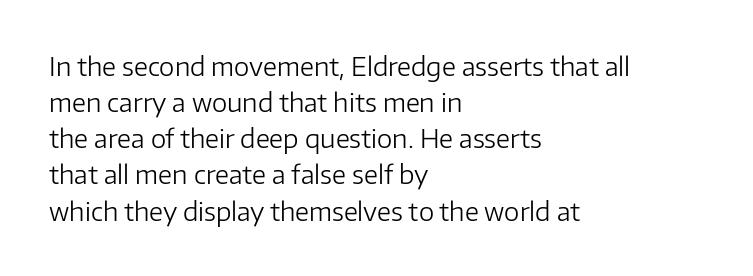
The image shows 26 px text type, upright; set left-aligned, normal line spacing (1.39x), normal letter spacing, not underlined.
